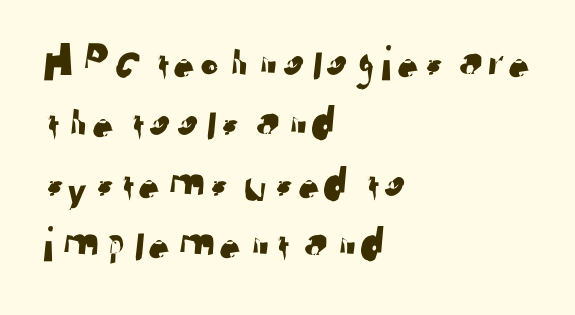
Nobody drew a line under any word here. Is this a fixed-width face? No — the glyphs have proportional, varying widths. There is no visible air inserted between adjacent glyphs. Each line starts at the same left margin while the right side varies.
